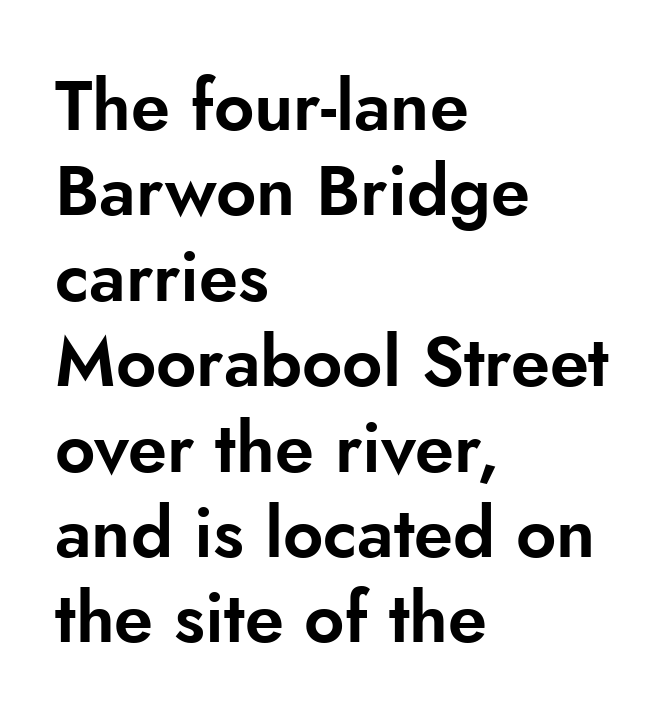
Designer's note — italics off, roman on. Note the varied advance widths — an 'i' is clearly narrower than an 'm'. Clear beneath every line of the passage. The typeface chosen for these lines omits serifs. The face used here is rendered with its standard letterfit.
